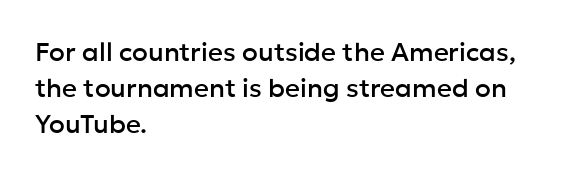
{"italic": "no", "underline": "no", "align": "left", "line_spacing": "normal", "line_spacing_ratio": 1.38, "letter_spacing": "normal", "letter_spacing_em": 0.0, "glyph_px": 26}
